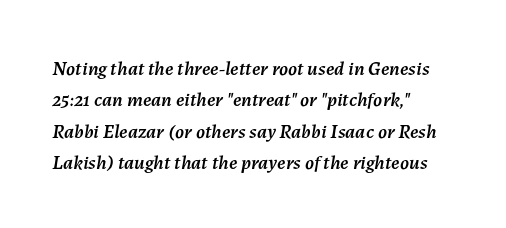
This rendering uses left alignment, leaving the right contour irregular. Regular leading. Type without underlining. The lettering tilts uniformly, giving the passage an italic look. Tracking value appears to be zero — textbook default spacing.
